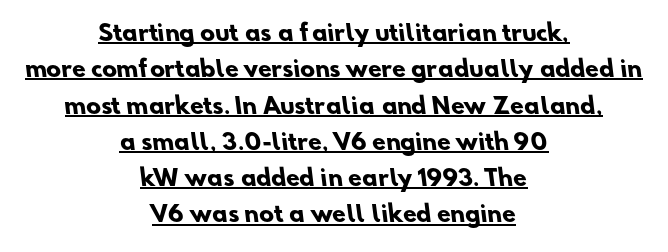
{"bold": "yes", "underline": "yes", "align": "center", "line_spacing": "normal", "line_spacing_ratio": 1.65, "letter_spacing": "normal", "letter_spacing_em": 0.0, "glyph_px": 22}
